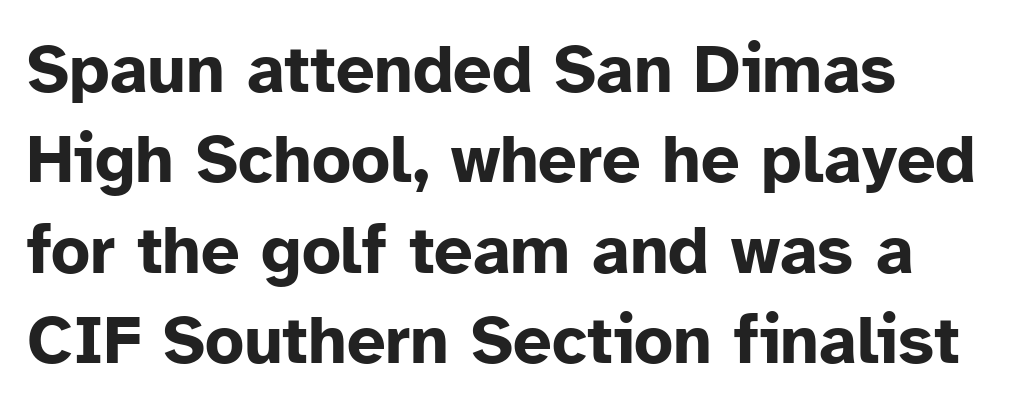
Q: Is the text bold? A: Yes.
Q: Is the text italic (slanted)? A: No, it is upright.
Q: Is the typeface a serif or a sans-serif typeface? A: Sans-serif.
Q: Is the text underlined? A: No.
Q: How is the paragraph aligned? A: Left-aligned.
Q: Is the spacing between letters normal or unusually wide? A: Normal.
Q: Is the spacing between lines tight, normal or loose? A: Normal.
Q: Width (condensed, normal, or wide)? A: Normal.
Q: Stroke contrast? A: Low.
Q: x-height? A: Medium.
Q: Monospaced? A: No.
